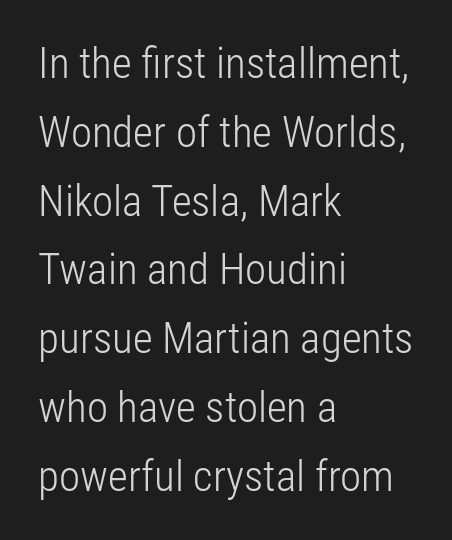
The paragraph has a hard left edge and a soft right edge. Looks like regular typesetting: each glyph gets only the width it needs. The type is set solid horizontally, with unmodified tracking. Beneath every word, the page is bare. Nope, no serifs anywhere on these letters. Weight: in the light-to-regular range.
